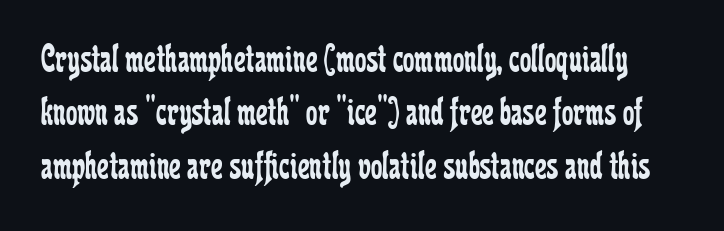
{"serif": "yes", "italic": "no", "bold": "no", "weight": "regular", "width": "condensed", "stroke_contrast": "low", "x_height": "medium", "monospaced": "no", "underline": "no", "line_spacing": "normal", "line_spacing_ratio": 1.3, "letter_spacing": "normal", "letter_spacing_em": 0.0, "glyph_px": 41}
